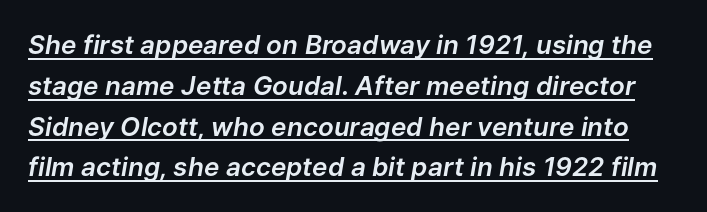
The image shows 26 px text type, italic (leaning right); set normal line spacing (1.57x), normal letter spacing, underlined.
